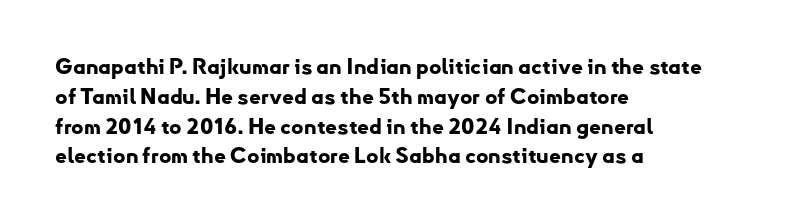
The image shows 21 px bold type, upright; set left-aligned, normal line spacing (1.42x), normal letter spacing, not underlined.
